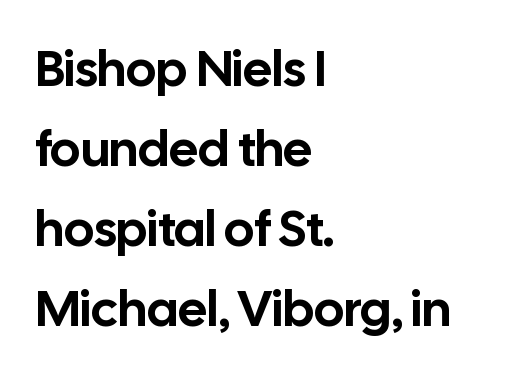
Visually the block forms a straight wall on the left and a jagged coastline on the right. In terms of letterform style, serifs are entirely absent. The line-height multiplier appears to be the usual default. The type sits square on the baseline with zero lean. Between one letter and the next there's only the usual sliver of space. Lines of text with bare space underneath.
